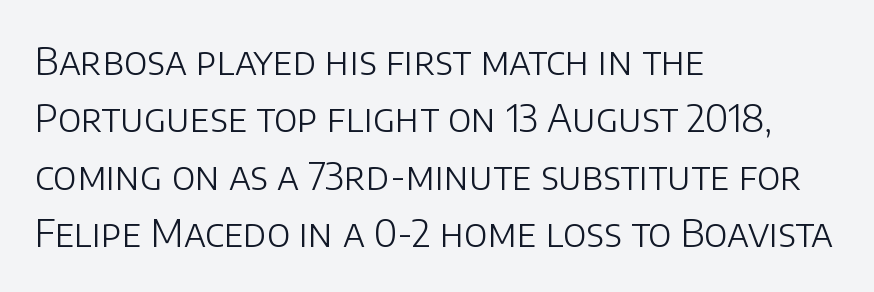
{"serif": "no", "italic": "no", "bold": "no", "weight": "light", "width": "normal", "stroke_contrast": "low", "x_height": "large", "monospaced": "no", "underline": "no", "align": "left", "line_spacing": "normal", "line_spacing_ratio": 1.51, "letter_spacing": "normal", "letter_spacing_em": 0.0, "glyph_px": 38}
